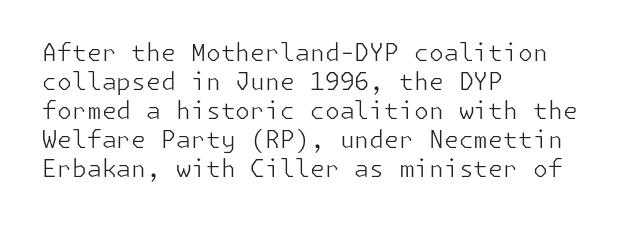
The strokes carry an ordinary text weight at most. Default kerning and tracking; the words read as compact shapes. The gap between lines stays unmarked. Does the lettering tilt? It doesn't — this is upright.
